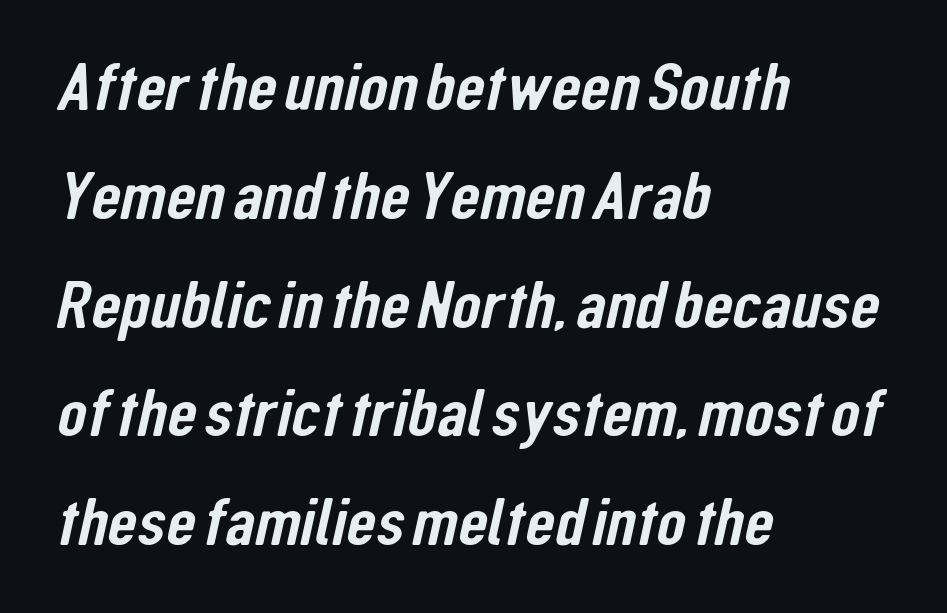
The image shows 68 px condensed sans-serif type; set left-aligned, normal line spacing (1.6x), normal letter spacing, not underlined; low stroke contrast and a medium x-height.
